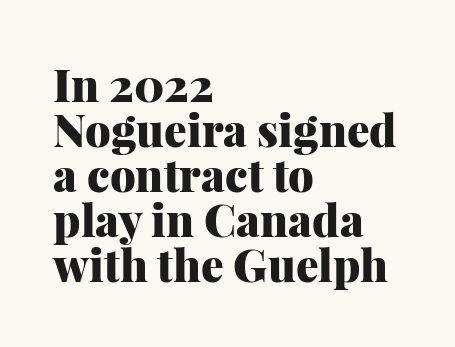
Q: Is the text bold? A: Yes.
Q: Is the text italic (slanted)? A: No, it is upright.
Q: Is the typeface a serif or a sans-serif typeface? A: Serif.
Q: Is the text underlined? A: No.
Q: How is the paragraph aligned? A: Left-aligned.
Q: Is the spacing between letters normal or unusually wide? A: Normal.
Q: Is the spacing between lines tight, normal or loose? A: Tight.
Q: Width (condensed, normal, or wide)? A: Normal.
Q: Stroke contrast? A: Medium.
Q: x-height? A: Medium.
Q: Monospaced? A: No.
